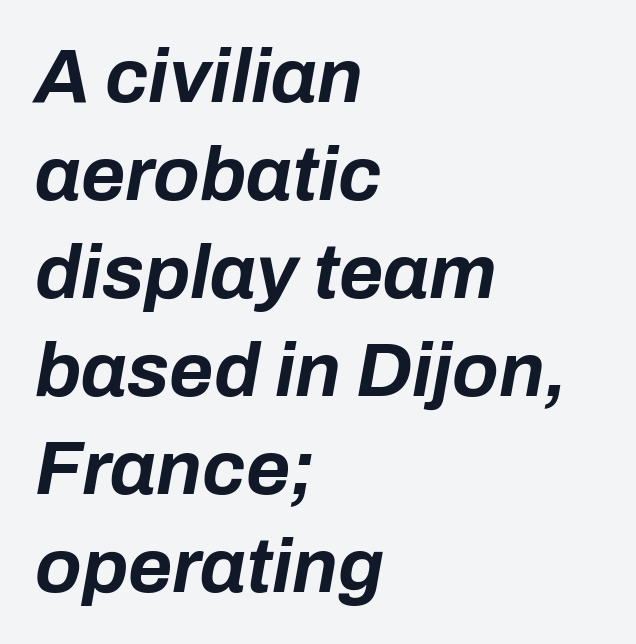
The image shows 76 px bold type, italic (leaning right); set left-aligned, normal line spacing (1.29x), normal letter spacing, not underlined; low stroke contrast and a medium x-height.
